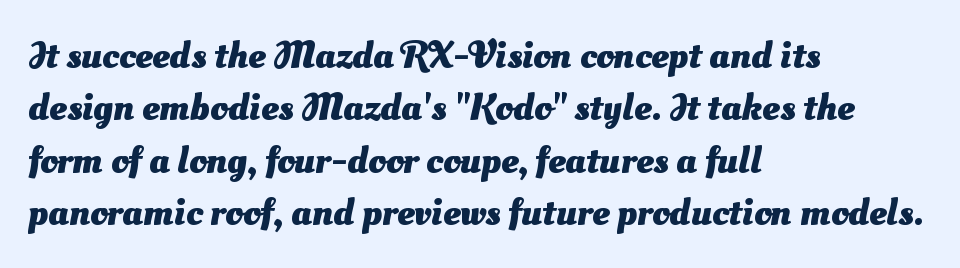
The image shows 39 px heavy sans-serif type; set left-aligned, normal line spacing (1.34x), normal letter spacing, not underlined; medium stroke contrast and a small x-height.
